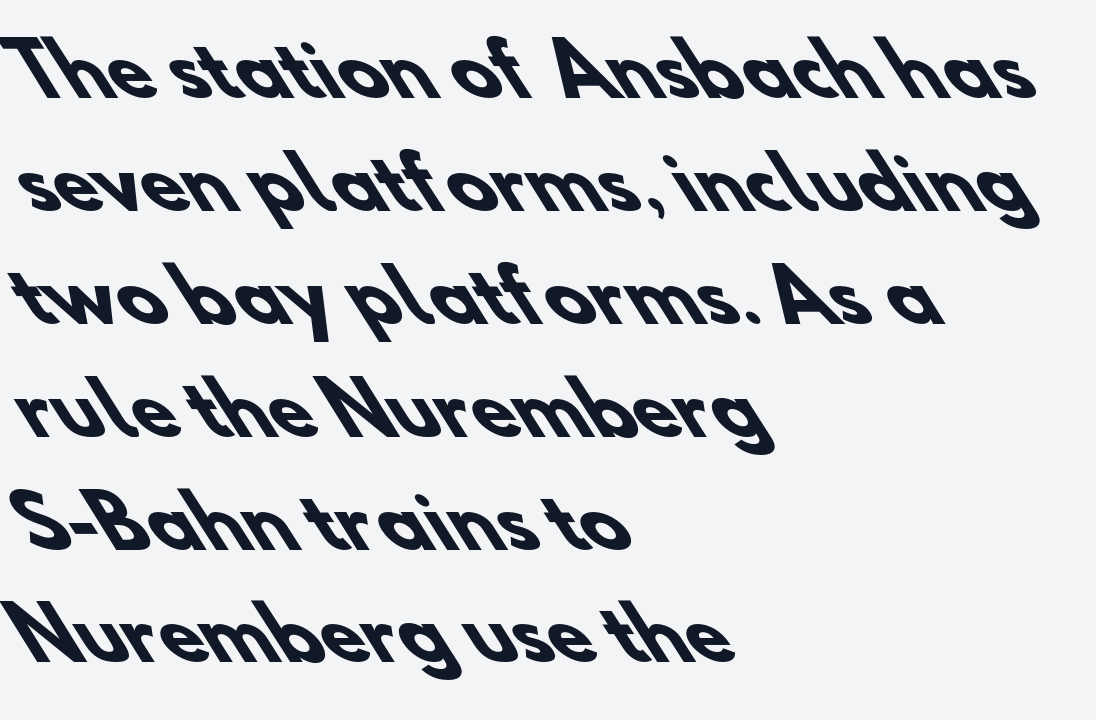
The image shows 71 px heavy sans-serif type; set left-aligned, normal line spacing (1.59x), normal letter spacing, not underlined; low stroke contrast and a small x-height.
